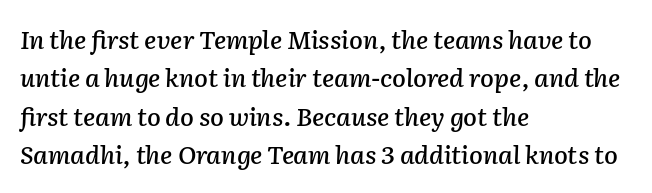
Q: Is the text italic (slanted)? A: Yes, it leans right by about 2 degrees.
Q: Is the text underlined? A: No.
Q: How is the paragraph aligned? A: Left-aligned.
Q: Is the spacing between letters normal or unusually wide? A: Normal.
Q: Is the spacing between lines tight, normal or loose? A: Normal.
